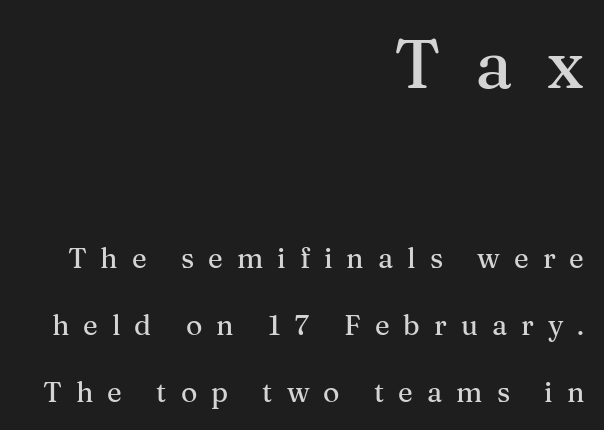
The image shows 69 px serif type, upright; set right-aligned, loose line spacing (2.39x), unusually wide letter spacing (+0.5 em), not underlined; the first (top) block is 2.46x larger; medium stroke contrast and a medium x-height.
